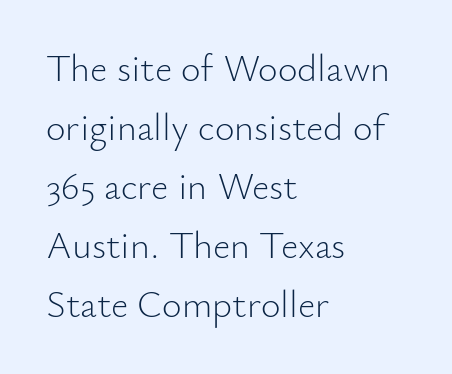
{"serif": "no", "italic": "no", "bold": "no", "weight": "light", "width": "normal", "stroke_contrast": "low", "x_height": "small", "monospaced": "no", "underline": "no", "align": "left", "line_spacing": "normal", "line_spacing_ratio": 1.55, "letter_spacing": "normal", "letter_spacing_em": 0.0, "glyph_px": 38}
